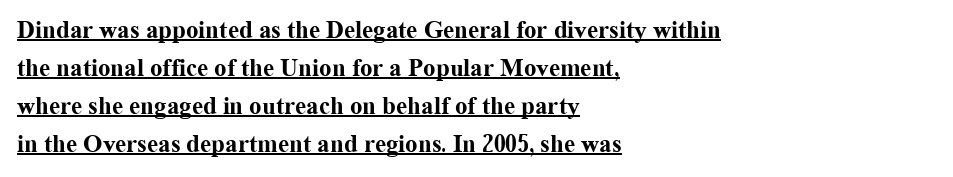
{"italic": "no", "bold": "yes", "underline": "yes", "align": "left", "line_spacing": "normal", "line_spacing_ratio": 1.52, "letter_spacing": "normal", "letter_spacing_em": 0.0, "glyph_px": 25}
